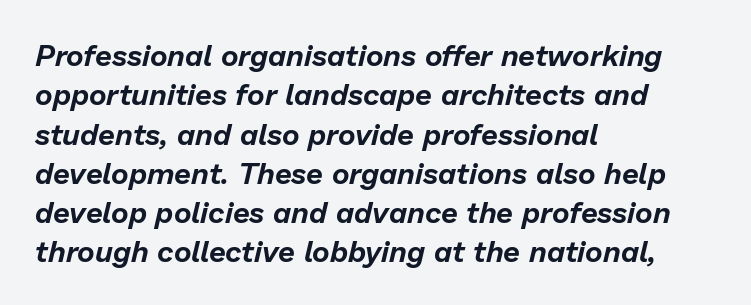
Is the block centered? No — it sits flush against the left margin. Nobody touched the tracking dial on this one. Slant detected: the letters are inclined. This sample has the flowing, uneven cadence of proportional lettering. These lines sit exactly where default settings would place them. Beneath every word, the page is bare.
